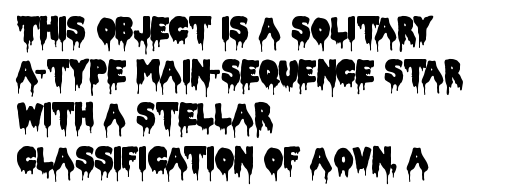
Q: Is the text italic (slanted)? A: No, it is upright.
Q: Is the typeface a serif or a sans-serif typeface? A: Sans-serif.
Q: Is the text underlined? A: No.
Q: How is the paragraph aligned? A: Left-aligned.
Q: Is the spacing between letters normal or unusually wide? A: Normal.
Q: Is the spacing between lines tight, normal or loose? A: Normal.
Q: Width (condensed, normal, or wide)? A: Condensed.
Q: Stroke contrast? A: Low.
Q: x-height? A: Large.
Q: Monospaced? A: No.
